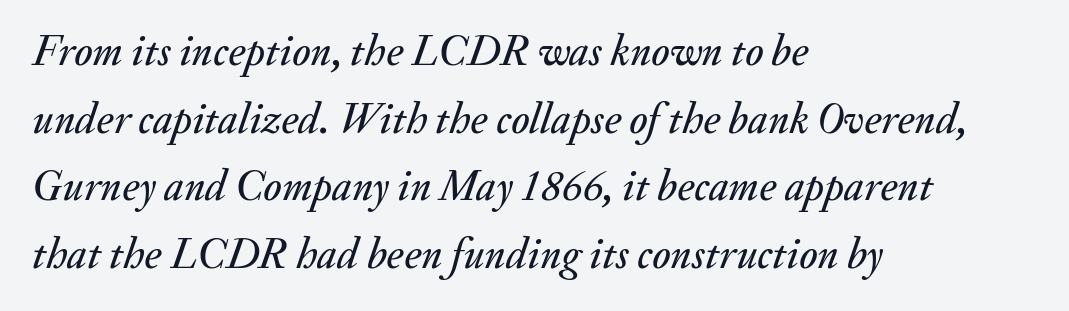
The image shows 43 px text type, italic (leaning right); set left-aligned, normal line spacing (1.57x), normal letter spacing, not underlined; medium stroke contrast and a small x-height.
